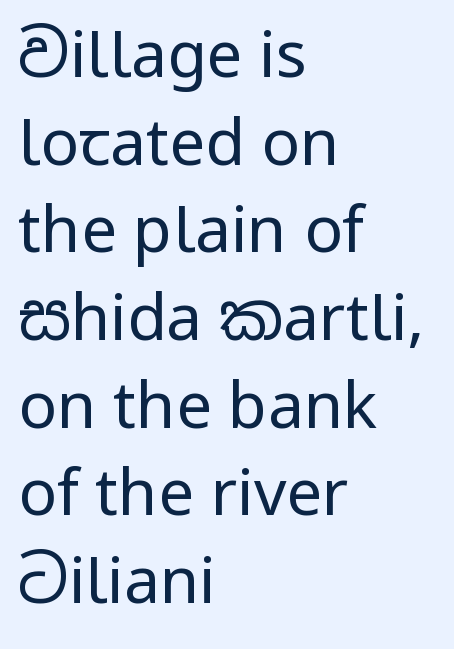
The letters stand upright; this is a roman face. I'd call this a sans setting — the letters go barefoot. The rendering uses natural spacing where letterforms have individual widths. Rule under the text: the space is simply empty.
